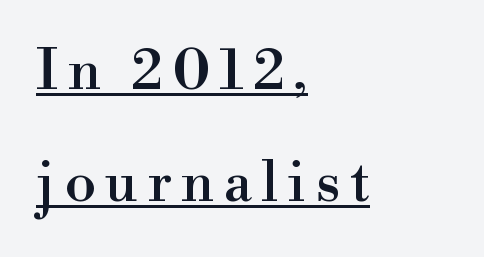
The image shows 57 px serif type, upright; set left-aligned, loose line spacing (1.97x), underlined; a small x-height.
